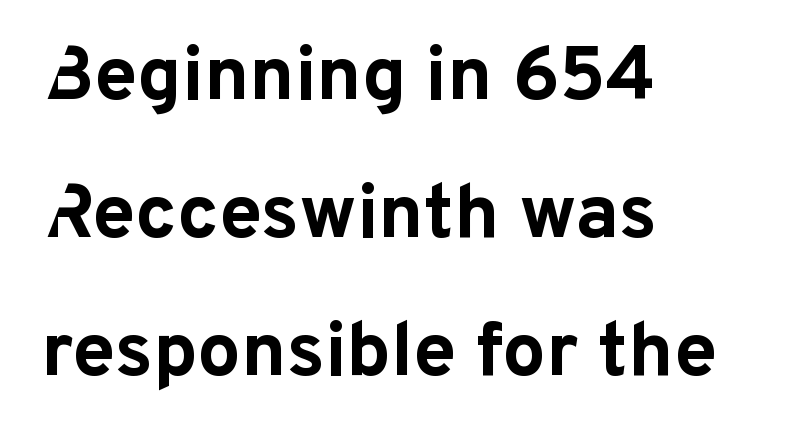
Q: Is the text bold? A: Yes.
Q: Is the text italic (slanted)? A: No, it is upright.
Q: Is the typeface a serif or a sans-serif typeface? A: Sans-serif.
Q: Is the text underlined? A: No.
Q: How is the paragraph aligned? A: Left-aligned.
Q: Is the spacing between letters normal or unusually wide? A: Normal.
Q: Width (condensed, normal, or wide)? A: Normal.
Q: Stroke contrast? A: Low.
Q: x-height? A: Medium.
Q: Monospaced? A: No.
